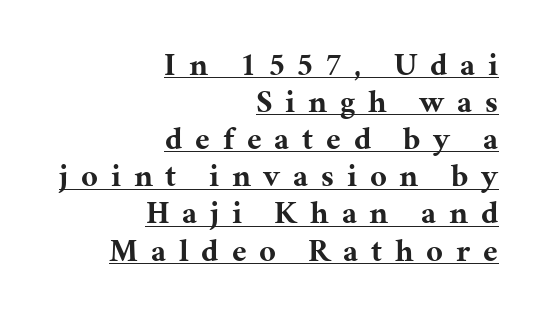
{"serif": "yes", "italic": "no", "bold": "yes", "weight": "bold", "width": "normal", "stroke_contrast": "medium", "x_height": "medium", "monospaced": "no", "underline": "yes", "align": "right", "line_spacing_ratio": 1.16, "letter_spacing": "wide", "letter_spacing_em": 0.4, "glyph_px": 32}
